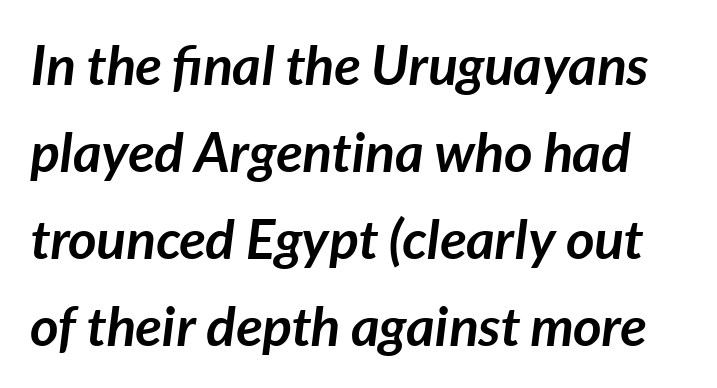
The image shows 55 px semibold type, italic (leaning right); set normal line spacing (1.58x), normal letter spacing, not underlined; low stroke contrast and a medium x-height.
